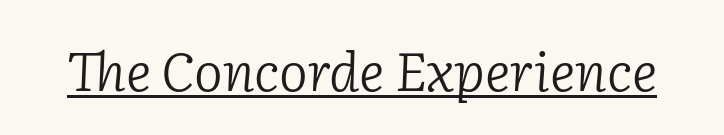
{"serif": "yes", "italic": "yes", "lean": "right", "slant_degrees": 2, "bold": "no", "weight": "light", "width": "normal", "stroke_contrast": "low", "x_height": "medium", "monospaced": "no", "underline": "yes", "letter_spacing": "normal", "letter_spacing_em": 0.0, "glyph_px": 54}
